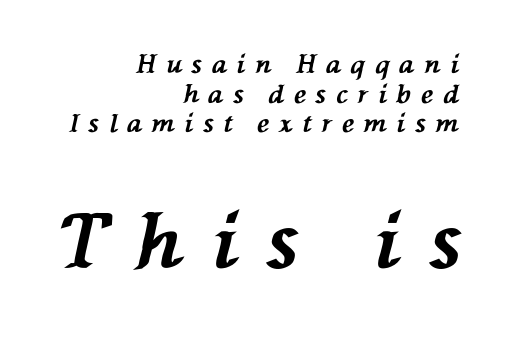
The image shows 75 px bold type, italic (leaning left); set right-aligned, line spacing 1.19x, unusually wide letter spacing (+0.4 em), not underlined; the second (bottom) block is 3.0x larger; medium stroke contrast and a medium x-height.
